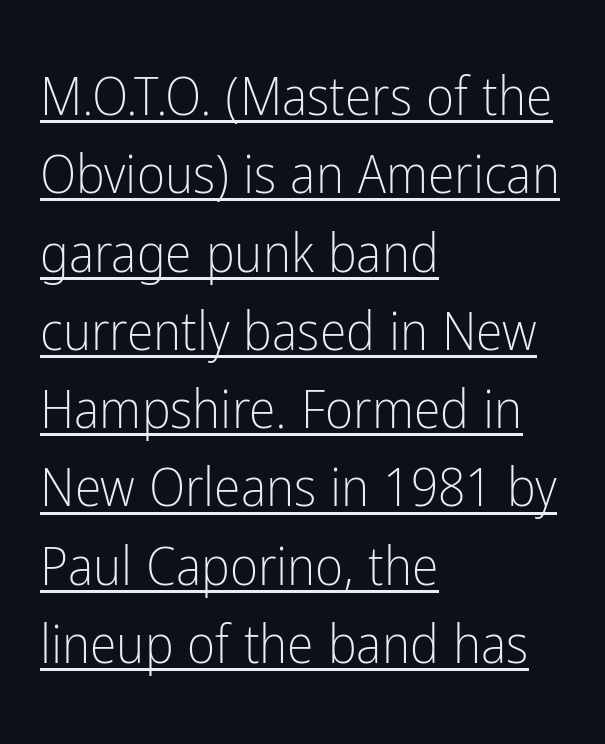
{"serif": "no", "italic": "no", "bold": "no", "weight": "light", "width": "condensed", "stroke_contrast": "low", "x_height": "medium", "monospaced": "no", "underline": "yes", "align": "left", "line_spacing": "normal", "line_spacing_ratio": 1.45, "letter_spacing": "normal", "letter_spacing_em": 0.0, "glyph_px": 54}
